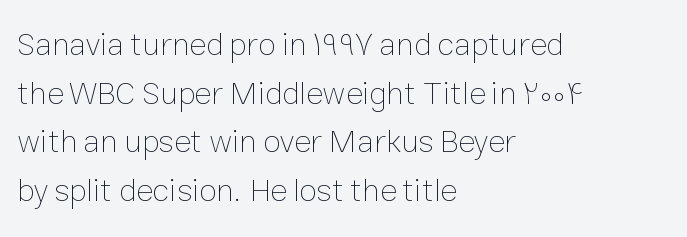
The image shows 32 px thin type, upright; set left-aligned, normal line spacing (1.52x), normal letter spacing, not underlined; low stroke contrast and a medium x-height.
